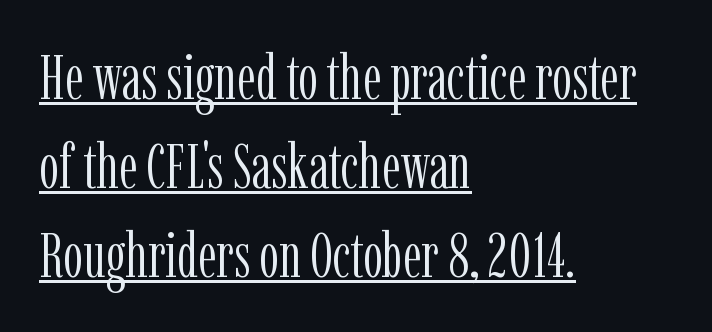
A typographer would call this underscored text. No heavy texture on the line: the type isn't bold. Successive baselines arrive at the customary interval. Quick note: not italic, upright. These lines keep a tight, regular rhythm from letter to letter. You could not count columns in this text — the font is proportionally spaced.
